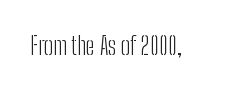
{"italic": "no", "bold": "no", "underline": "no", "letter_spacing": "normal", "letter_spacing_em": 0.0, "glyph_px": 25}
